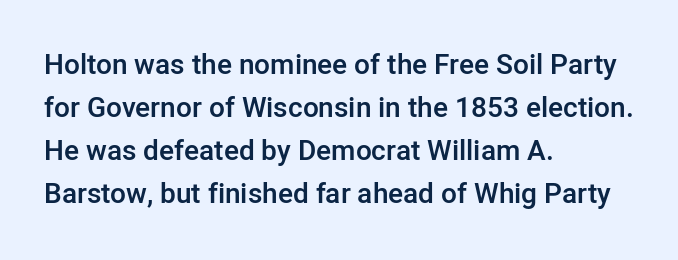
Do the characters align in a grid? No, the font is proportional. Is there any slant? The stems are plumb. All the whitespace from short lines collects on the right. The area under the type is left untouched. Is this a sans? Yes — the strokes have no serifs. Moderately thickened strokes mark this as semibold type.
